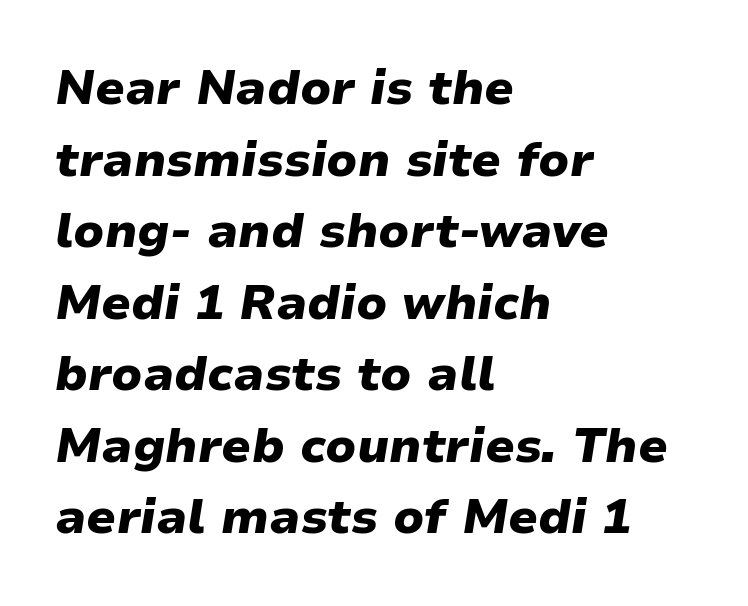
The image shows 48 px heavy type, italic (leaning right); set left-aligned, normal line spacing (1.49x), normal letter spacing, not underlined; low stroke contrast and a medium x-height.
